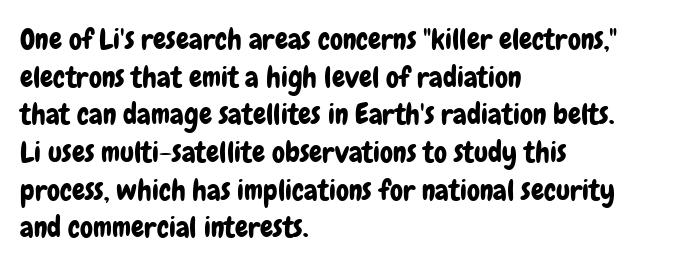
The image shows 29 px condensed sans-serif type, upright; set left-aligned, normal line spacing (1.3x), normal letter spacing, not underlined; low stroke contrast and a medium x-height.
